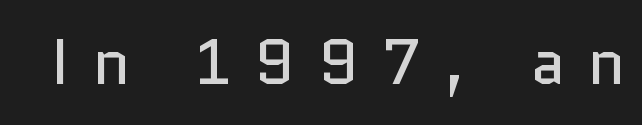
Q: Is the text bold? A: No.
Q: Is the text italic (slanted)? A: No, it is upright.
Q: Is the typeface a serif or a sans-serif typeface? A: Sans-serif.
Q: Is the text underlined? A: No.
Q: Is the spacing between letters normal or unusually wide? A: Unusually wide.
Q: Width (condensed, normal, or wide)? A: Normal.
Q: Stroke contrast? A: Low.
Q: x-height? A: Medium.
Q: Monospaced? A: No.
